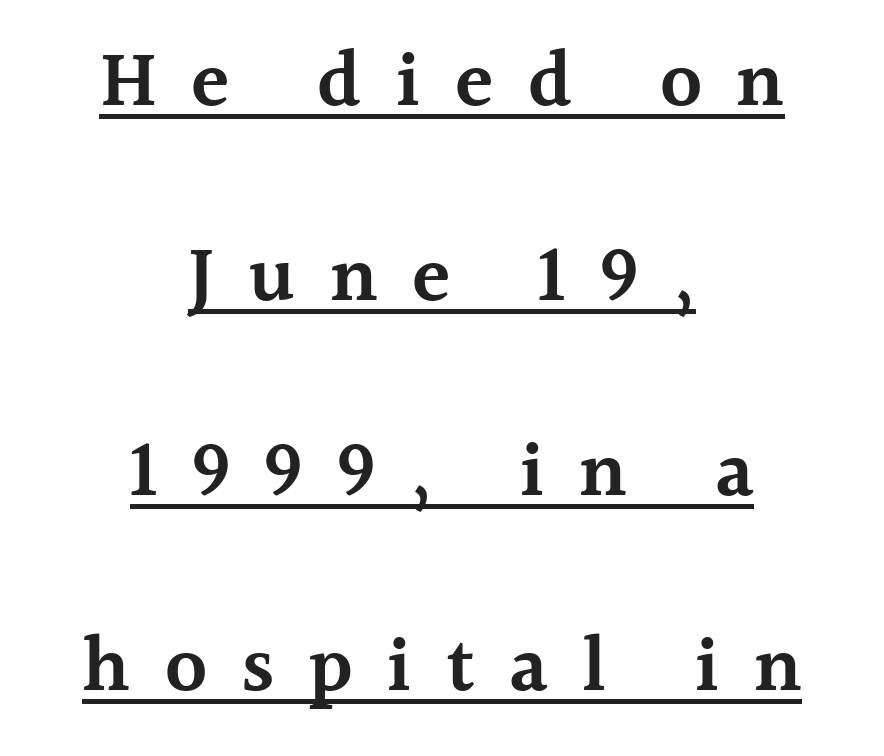
Q: Is the text bold? A: Semi-bold.
Q: Is the text italic (slanted)? A: No, it is upright.
Q: Is the typeface a serif or a sans-serif typeface? A: Serif.
Q: Is the text underlined? A: Yes.
Q: How is the paragraph aligned? A: Centered.
Q: Is the spacing between letters normal or unusually wide? A: Unusually wide.
Q: Is the spacing between lines tight, normal or loose? A: Loose.
Q: Width (condensed, normal, or wide)? A: Normal.
Q: x-height? A: Medium.
Q: Monospaced? A: No.
